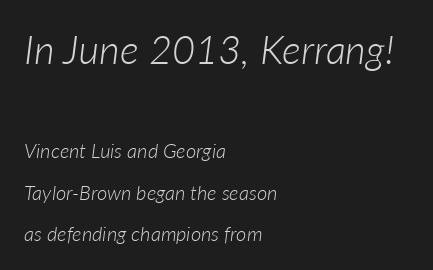
{"italic": "yes", "lean": "right", "slant_degrees": 7, "bold": "no", "weight": "light", "width": "normal", "stroke_contrast": "low", "x_height": "medium", "monospaced": "no", "underline": "no", "align": "left", "line_spacing": "loose", "line_spacing_ratio": 2.06, "letter_spacing": "normal", "letter_spacing_em": 0.0, "larger_block": "first", "size_ratio": 2.0, "glyph_px": 40}
